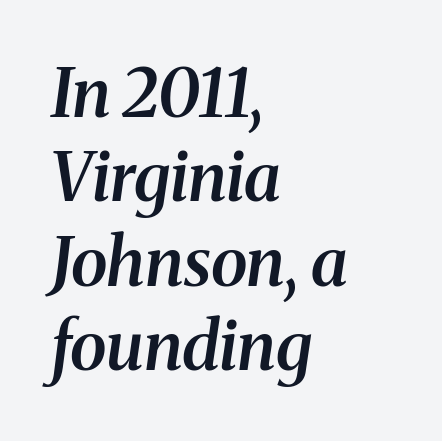
The image shows 67 px semibold serif type, italic (leaning right); set left-aligned, normal line spacing (1.26x), normal letter spacing, not underlined; medium stroke contrast and a medium x-height.
